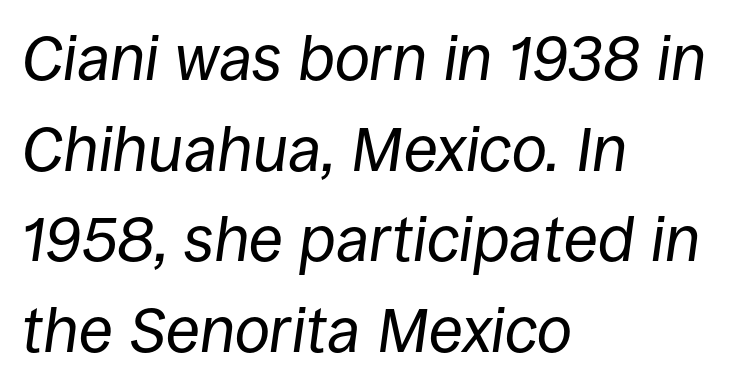
The image shows 63 px regular-weight type, italic (leaning right); set left-aligned, normal line spacing (1.44x), normal letter spacing, not underlined; low stroke contrast and a large x-height.
